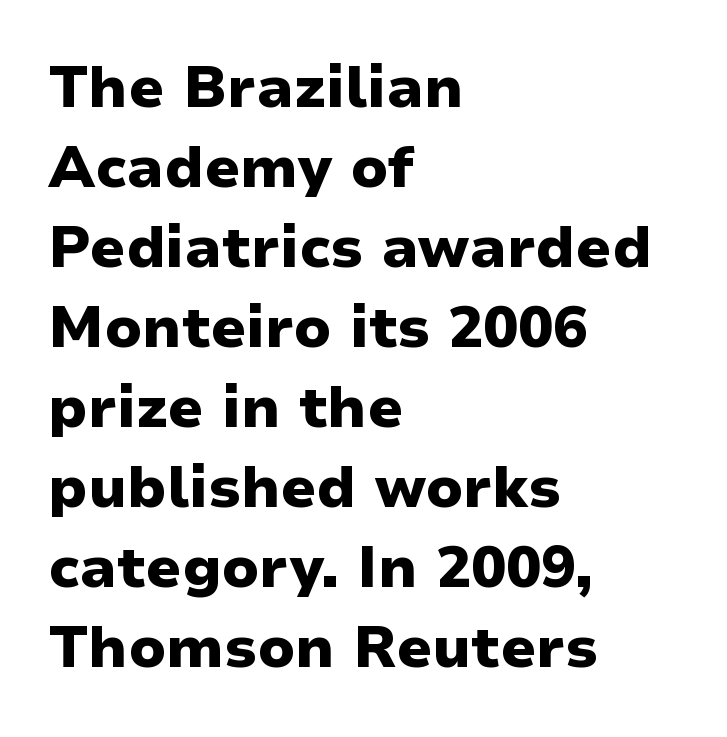
Q: Is the text bold? A: Yes.
Q: Is the text italic (slanted)? A: No, it is upright.
Q: Is the typeface a serif or a sans-serif typeface? A: Sans-serif.
Q: Is the text underlined? A: No.
Q: How is the paragraph aligned? A: Left-aligned.
Q: Is the spacing between letters normal or unusually wide? A: Normal.
Q: Is the spacing between lines tight, normal or loose? A: Normal.
Q: Width (condensed, normal, or wide)? A: Normal.
Q: Stroke contrast? A: Low.
Q: x-height? A: Medium.
Q: Monospaced? A: No.
